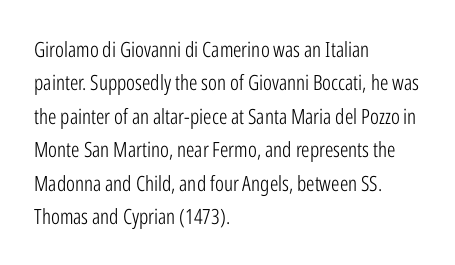
{"italic": "no", "bold": "no", "underline": "no", "align": "left", "line_spacing": "normal", "line_spacing_ratio": 1.59, "letter_spacing": "normal", "letter_spacing_em": 0.0, "glyph_px": 21}
